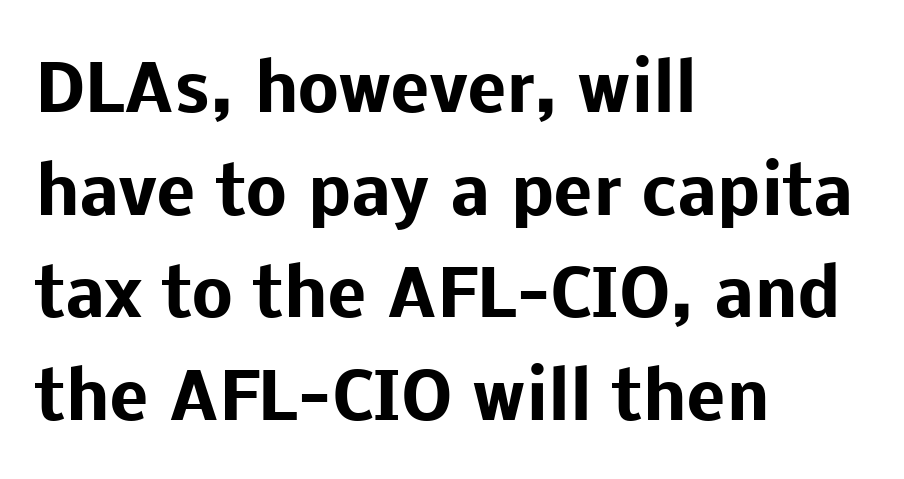
{"serif": "no", "italic": "no", "bold": "yes", "weight": "heavy", "width": "normal", "stroke_contrast": "low", "x_height": "medium", "monospaced": "no", "underline": "no", "align": "left", "line_spacing": "normal", "line_spacing_ratio": 1.58, "letter_spacing": "normal", "letter_spacing_em": 0.0, "glyph_px": 65}
